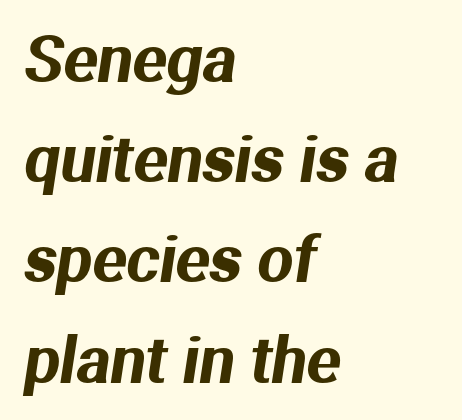
Descenders hang freely into open space. Character widths vary here, with narrow letters taking less room than wide ones. The line-height multiplier appears to be the usual default. Where is the straight margin? On the left.
